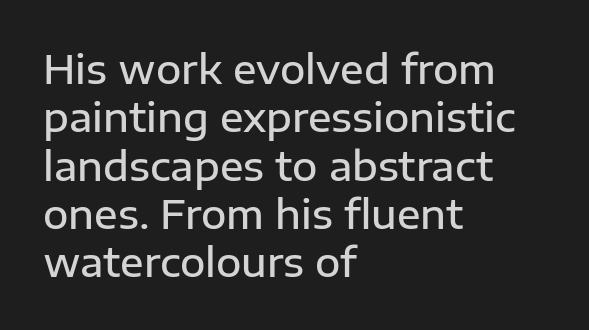
Rendered with straight, roman letterforms. Between one letter and the next there's only the usual sliver of space. A bit beefed up — I'd call it semibold rather than bold. Is the block centered? No — it sits flush against the left margin. The zone under the glyphs is completely vacant. Nope, no serifs anywhere on these letters.
